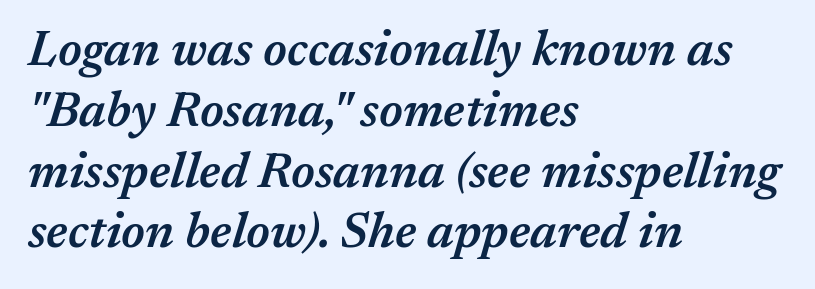
Q: Is the text bold? A: Semi-bold.
Q: Is the text italic (slanted)? A: Yes, it leans right by about 17 degrees.
Q: Is the text underlined? A: No.
Q: How is the paragraph aligned? A: Left-aligned.
Q: Is the spacing between letters normal or unusually wide? A: Normal.
Q: Width (condensed, normal, or wide)? A: Normal.
Q: Stroke contrast? A: Medium.
Q: x-height? A: Medium.
Q: Monospaced? A: No.
